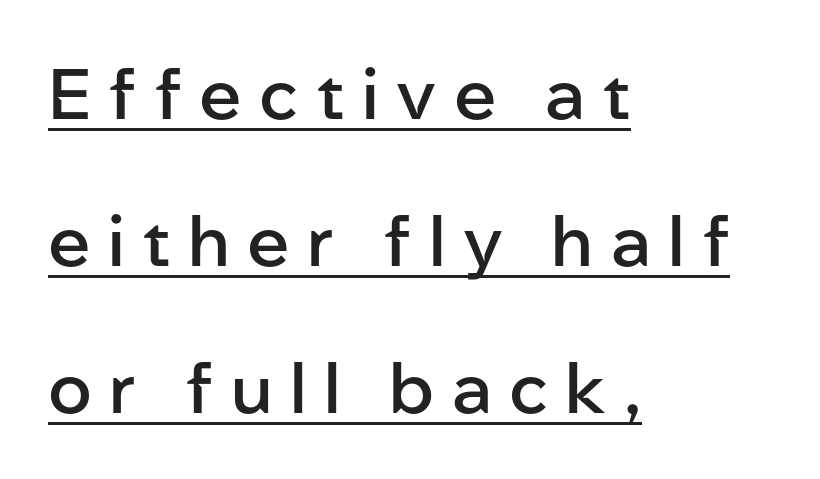
Q: Is the text bold? A: Semi-bold.
Q: Is the text italic (slanted)? A: No, it is upright.
Q: Is the typeface a serif or a sans-serif typeface? A: Sans-serif.
Q: Is the text underlined? A: Yes.
Q: How is the paragraph aligned? A: Left-aligned.
Q: Is the spacing between letters normal or unusually wide? A: Unusually wide.
Q: Is the spacing between lines tight, normal or loose? A: Loose.
Q: Width (condensed, normal, or wide)? A: Normal.
Q: Stroke contrast? A: Low.
Q: x-height? A: Medium.
Q: Monospaced? A: No.
